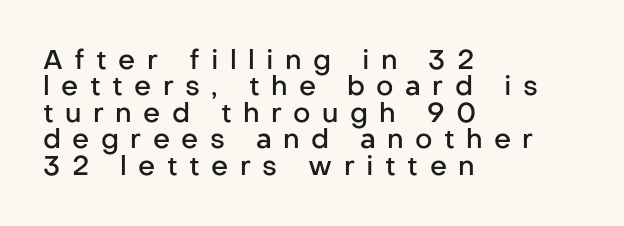
Rendered with straight, roman letterforms. The compositor pushed each line to the left boundary. A typesetter would call this heavily tracked-out type. A clean baseline with only descenders dipping below it.
